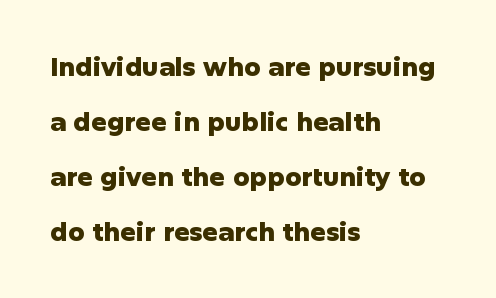
The image shows 26 px bold type, upright; set left-aligned, loose line spacing (2.11x), normal letter spacing, not underlined.
